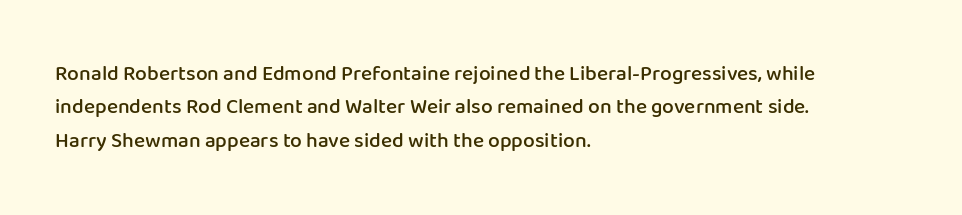
The image shows 21 px text type, upright; set left-aligned, normal line spacing (1.59x), normal letter spacing, not underlined.
